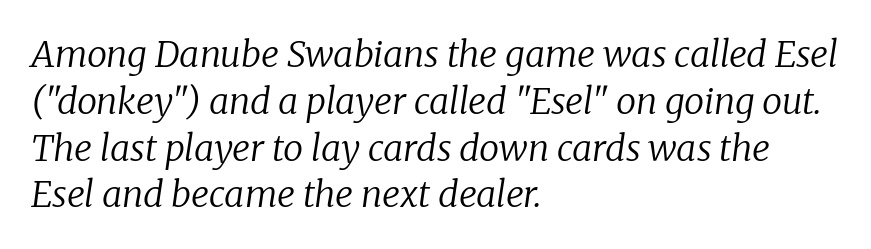
The image shows 36 px regular-weight serif type, italic (leaning right); set left-aligned, normal line spacing (1.3x), normal letter spacing, not underlined; low stroke contrast and a medium x-height.
